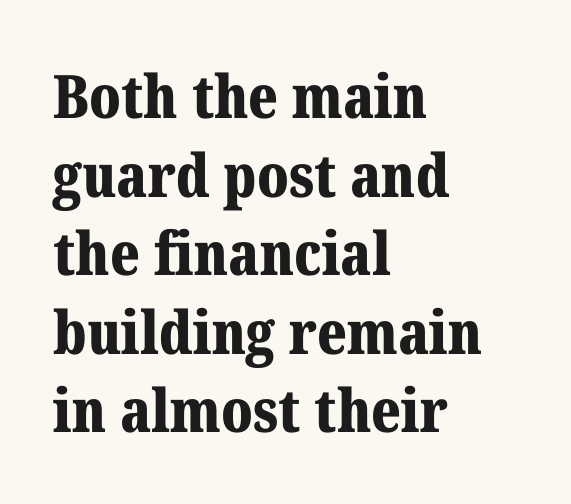
This is the regular roman posture of the typeface. Vertically, the passage feels balanced, rows spaced as you'd expect. Little horizontal feet cap the strokes, marking this as serif type. Bare-footed words on every line. Each letter keeps its own natural width here, so spacing adapts to shape. The passage shown has conventional tracking throughout.
